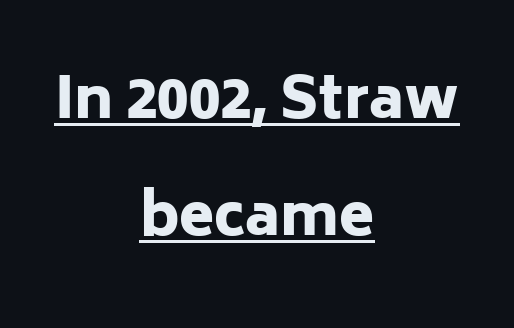
{"serif": "no", "italic": "no", "bold": "yes", "weight": "heavy", "width": "normal", "stroke_contrast": "low", "x_height": "medium", "monospaced": "no", "underline": "yes", "align": "center", "line_spacing": "loose", "line_spacing_ratio": 2.06, "letter_spacing": "normal", "letter_spacing_em": 0.0, "glyph_px": 57}
